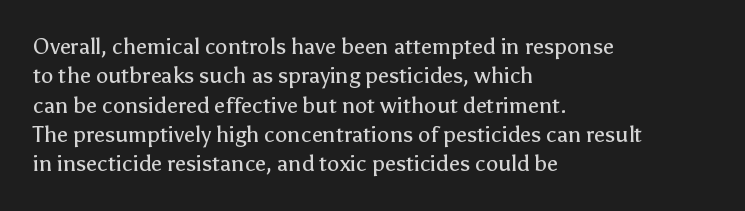
Caption: face not bold, strokes unweighted. Whoever set this chose a conventional vertical rhythm. This sample uses plain, unmodified letter spacing. The lettering stays uniformly vertical, giving the passage a roman look. Rule under the text: the space is simply empty.
